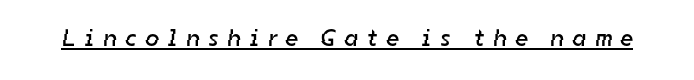
{"bold": "no", "underline": "yes", "letter_spacing": "wide", "letter_spacing_em": 0.38, "glyph_px": 24}
